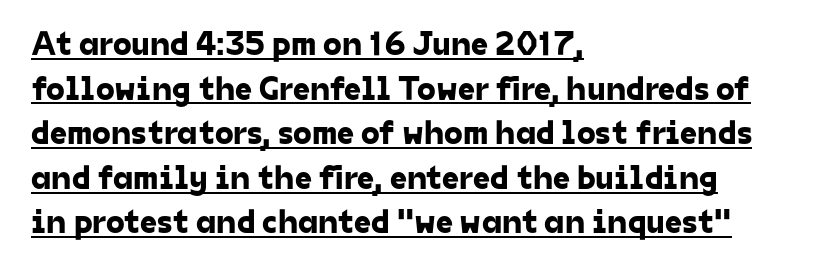
Q: Is the typeface a serif or a sans-serif typeface? A: Sans-serif.
Q: Is the text underlined? A: Yes.
Q: How is the paragraph aligned? A: Left-aligned.
Q: Is the spacing between letters normal or unusually wide? A: Normal.
Q: Is the spacing between lines tight, normal or loose? A: Normal.
Q: Width (condensed, normal, or wide)? A: Normal.
Q: Stroke contrast? A: Low.
Q: x-height? A: Medium.
Q: Monospaced? A: No.
